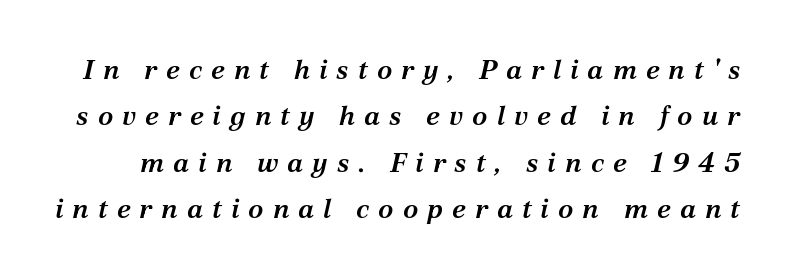
Q: Is the text bold? A: Semi-bold.
Q: Is the text italic (slanted)? A: Yes, it leans right by about 12 degrees.
Q: Is the typeface a serif or a sans-serif typeface? A: Serif.
Q: Is the text underlined? A: No.
Q: Is the spacing between letters normal or unusually wide? A: Unusually wide.
Q: Is the spacing between lines tight, normal or loose? A: Normal.
Q: Width (condensed, normal, or wide)? A: Normal.
Q: Stroke contrast? A: Medium.
Q: x-height? A: Medium.
Q: Monospaced? A: No.
